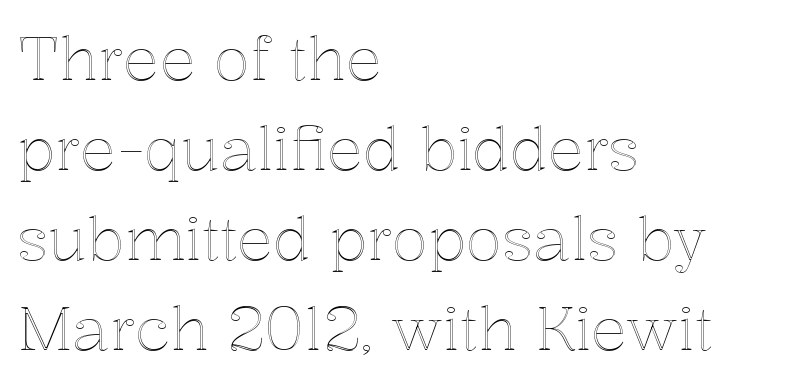
Q: Is the text italic (slanted)? A: No, it is upright.
Q: Is the text underlined? A: No.
Q: How is the paragraph aligned? A: Left-aligned.
Q: Is the spacing between letters normal or unusually wide? A: Normal.
Q: Is the spacing between lines tight, normal or loose? A: Normal.
Q: Width (condensed, normal, or wide)? A: Normal.
Q: x-height? A: Medium.
Q: Monospaced? A: No.
